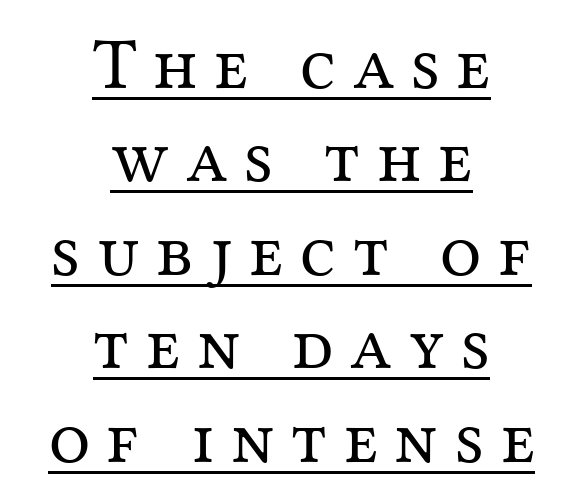
Q: Is the text bold? A: No.
Q: Is the text italic (slanted)? A: No, it is upright.
Q: Is the typeface a serif or a sans-serif typeface? A: Serif.
Q: Is the text underlined? A: Yes.
Q: How is the paragraph aligned? A: Centered.
Q: Is the spacing between letters normal or unusually wide? A: Unusually wide.
Q: Is the spacing between lines tight, normal or loose? A: Normal.
Q: Width (condensed, normal, or wide)? A: Normal.
Q: Stroke contrast? A: Medium.
Q: x-height? A: Medium.
Q: Monospaced? A: No.
